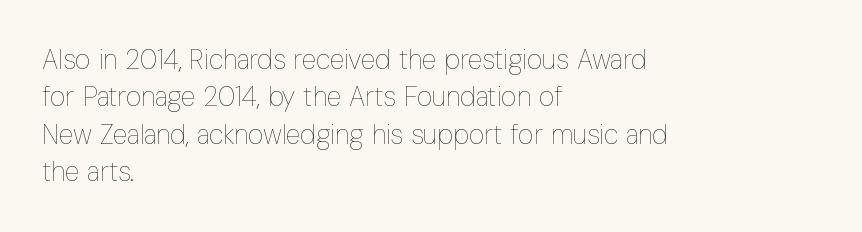
Interline gaps are of average width in this sample. Inter-character spacing is left at the font's built-in metrics. If you drew a line through each stem, it would be perfectly vertical. Words float on clear page, feet unadorned. Each line starts at the same left margin while the right side varies.
